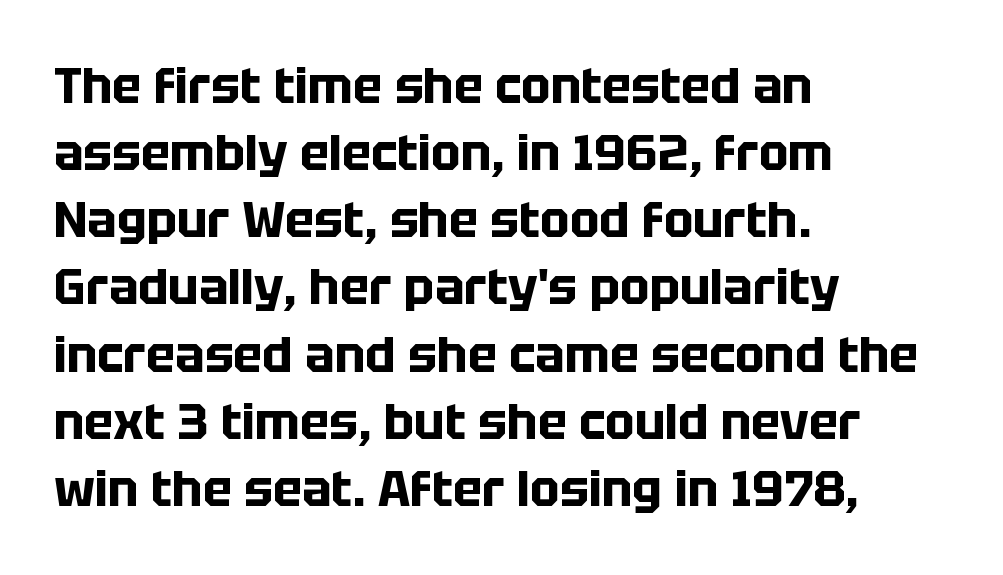
Typographic density is high because the face is bold. How would I describe the line gaps? Plain and ordinary. The axis of the letterforms is exactly vertical. Is this a sans? Yes — the strokes have no serifs. Descenders are the only things crossing below the line. Tracking value appears to be zero — textbook default spacing.
